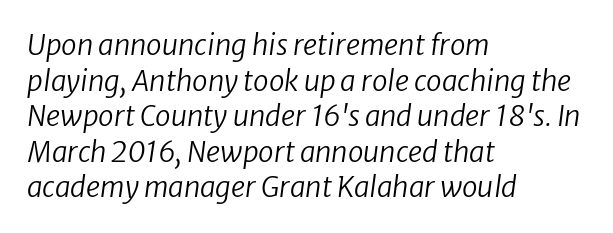
The image shows 28 px regular-weight type, italic (leaning right); set left-aligned, normal line spacing (1.27x), normal letter spacing, not underlined; low stroke contrast and a medium x-height.
